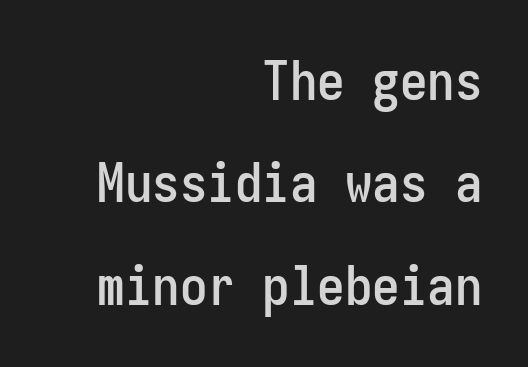
If you drew a line through each stem, it would be perfectly vertical. Honestly, there is no underline to notice here at all. Is this a fixed-width face? Yes — each glyph sits in an identical cell. Teacher's note: observe the even right margin — that is flush-right alignment.
